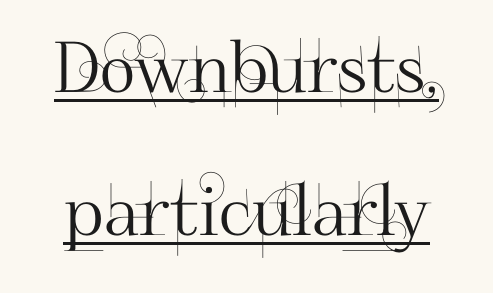
{"serif": "no", "italic": "no", "width": "normal", "stroke_contrast": "high", "x_height": "small", "monospaced": "no", "underline": "yes", "line_spacing": "loose", "line_spacing_ratio": 2.04, "letter_spacing": "normal", "letter_spacing_em": 0.0, "glyph_px": 70}
